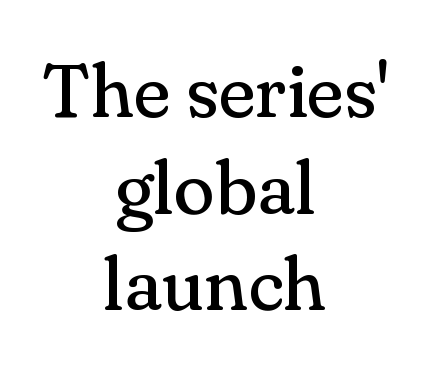
Q: Is the text bold? A: No.
Q: Is the text italic (slanted)? A: No, it is upright.
Q: Is the typeface a serif or a sans-serif typeface? A: Serif.
Q: Is the text underlined? A: No.
Q: How is the paragraph aligned? A: Centered.
Q: Is the spacing between letters normal or unusually wide? A: Normal.
Q: Is the spacing between lines tight, normal or loose? A: Normal.
Q: Width (condensed, normal, or wide)? A: Normal.
Q: Stroke contrast? A: Medium.
Q: x-height? A: Small.
Q: Monospaced? A: No.
